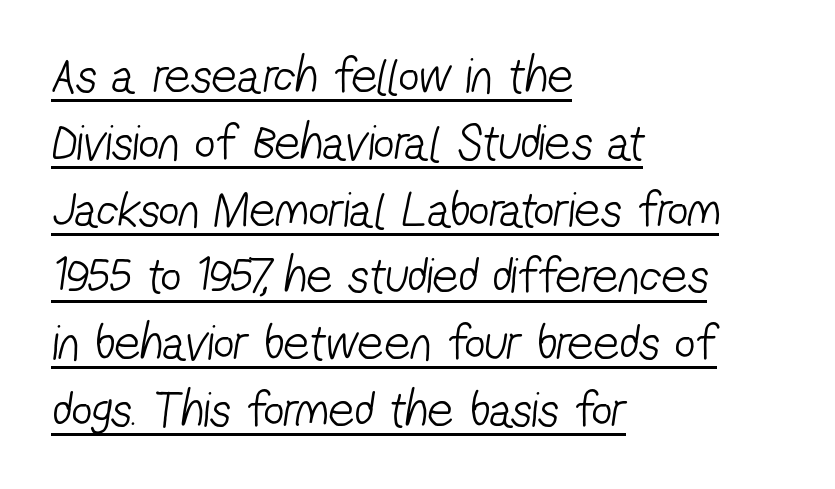
Compared with a typical body face, this is equally light or lighter still. Is there an underline? Yes — a line sits under the letters. Does the copy run flush right? No — it runs flush left. Each word holds together tightly as a unit, with standard inter-letter gaps.
